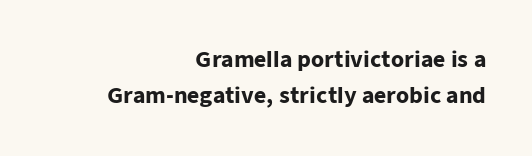
Q: Is the text bold? A: Yes.
Q: Is the text italic (slanted)? A: No, it is upright.
Q: Is the text underlined? A: No.
Q: How is the paragraph aligned? A: Right-aligned.
Q: Is the spacing between letters normal or unusually wide? A: Normal.
